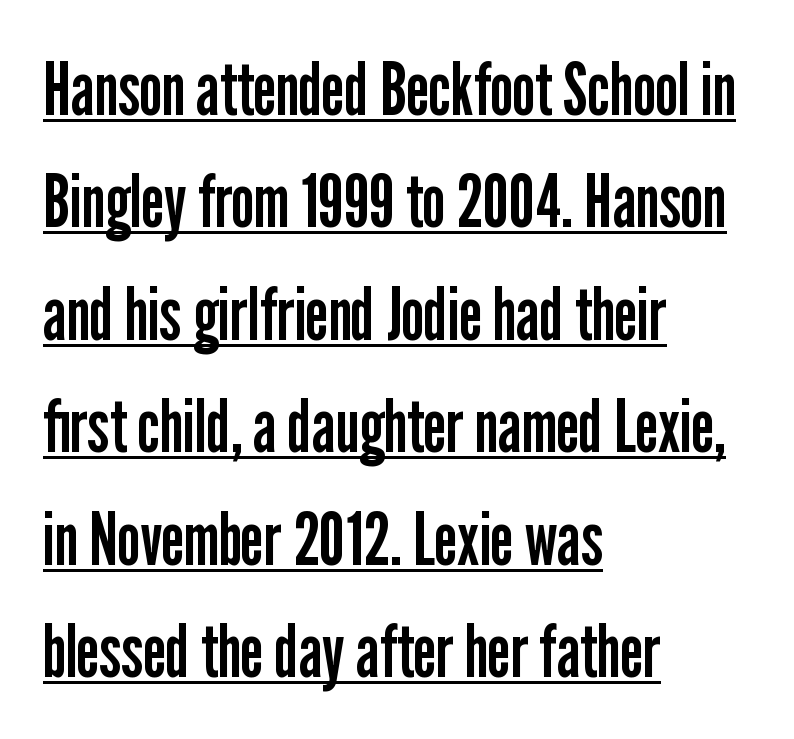
{"serif": "no", "italic": "no", "bold": "no", "weight": "regular", "width": "condensed", "stroke_contrast": "low", "x_height": "medium", "monospaced": "no", "underline": "yes", "align": "left", "line_spacing": "normal", "line_spacing_ratio": 1.52, "letter_spacing": "normal", "letter_spacing_em": 0.0, "glyph_px": 74}
